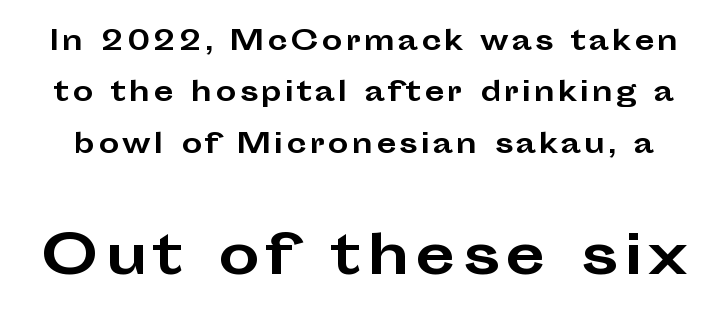
Plain, unruled lines of type. Heavy, bold letterforms. To sum up the face: it is a sans, with no serifs. Vertical spacing — loose. Compare the two chunks: the lower has the greater cap height.
